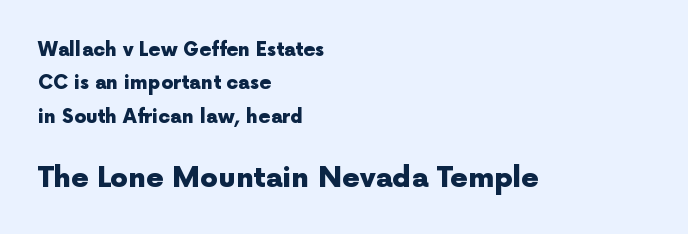
{"serif": "no", "italic": "no", "bold": "yes", "weight": "heavy", "width": "normal", "x_height": "medium", "monospaced": "no", "underline": "no", "align": "left", "line_spacing_ratio": 1.76, "letter_spacing": "normal", "letter_spacing_em": 0.0, "larger_block": "second", "size_ratio": 1.47, "glyph_px": 28}
